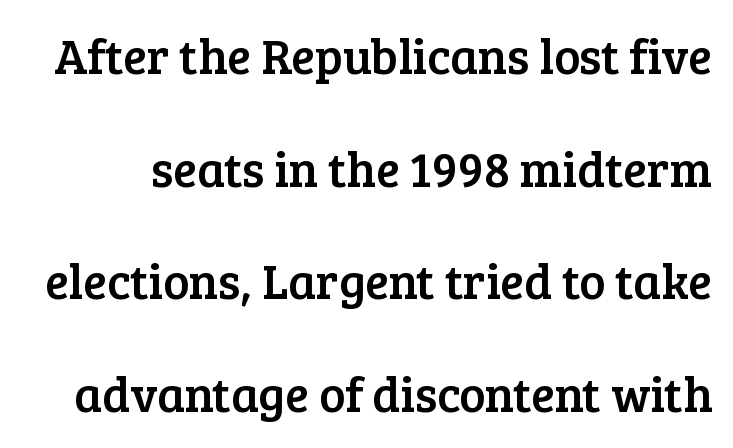
The image shows 49 px serif type, upright; set loose line spacing (2.3x), normal letter spacing, not underlined; low stroke contrast and a medium x-height.
